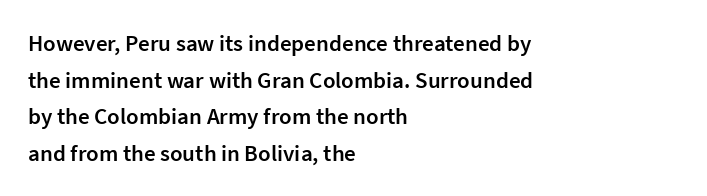
The image shows 23 px text type, upright; set left-aligned, normal line spacing (1.59x), normal letter spacing, not underlined.
